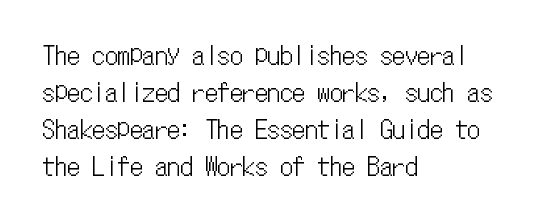
Q: Is the text italic (slanted)? A: No, it is upright.
Q: Is the text underlined? A: No.
Q: How is the paragraph aligned? A: Left-aligned.
Q: Is the spacing between letters normal or unusually wide? A: Normal.
Q: Is the spacing between lines tight, normal or loose? A: Normal.
